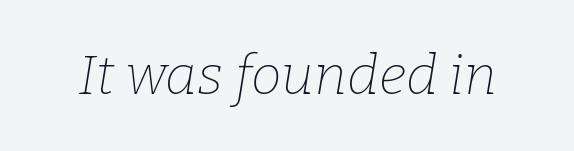
The image shows 55 px thin serif type, italic (leaning right); set normal letter spacing, not underlined; low stroke contrast and a medium x-height.
